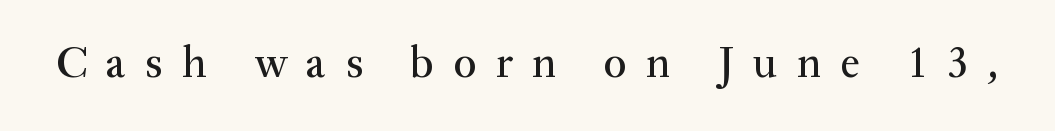
The image shows 44 px serif type, upright; set unusually wide letter spacing (+0.44 em), not underlined; medium stroke contrast and a small x-height.
